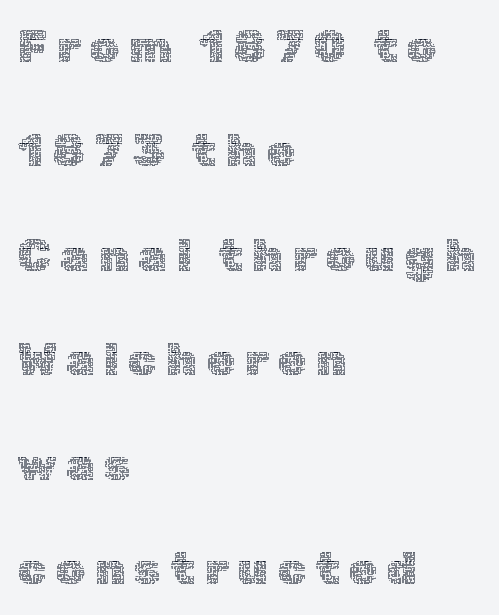
Bold? No — there's no thickening of the strokes. A typesetter would mark this as roman, not italic. This sample uses expanded letter spacing, leaving extra air between glyphs. These lines stack with their left ends in a neat column. Loosely led — the rows are spread out.
